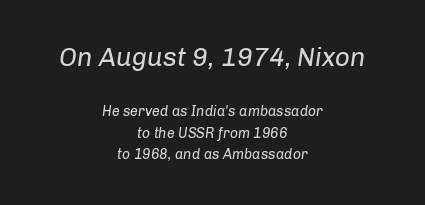
Q: Is the text bold? A: No.
Q: Is the text italic (slanted)? A: Yes, it leans right by about 8 degrees.
Q: Is the text underlined? A: No.
Q: How is the paragraph aligned? A: Centered.
Q: Is the spacing between letters normal or unusually wide? A: Normal.
Q: Is the spacing between lines tight, normal or loose? A: Normal.
Q: Which block of text is set in a larger size, the first (top) or the second (bottom)? A: The first (top) one.
